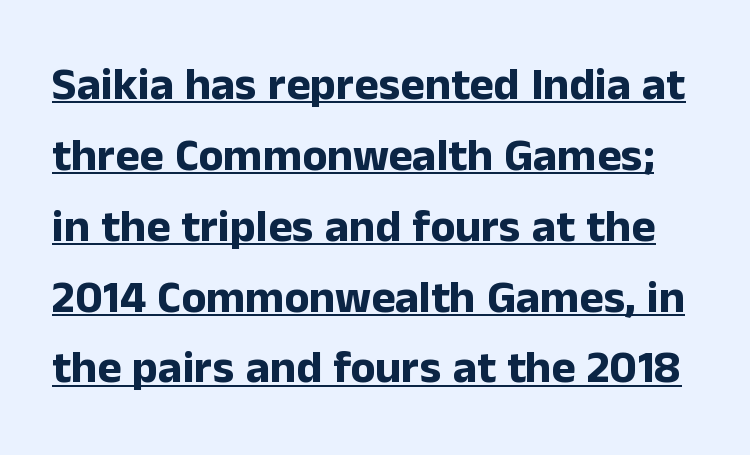
The image shows 46 px bold sans-serif type, upright; set normal line spacing (1.54x), normal letter spacing, underlined; low stroke contrast and a medium x-height.
